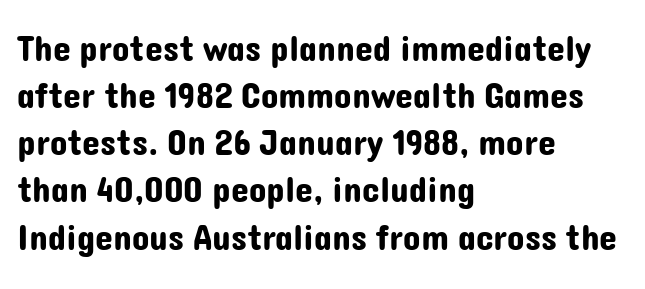
{"serif": "no", "italic": "no", "width": "normal", "stroke_contrast": "low", "x_height": "medium", "monospaced": "no", "underline": "no", "align": "left", "line_spacing": "normal", "line_spacing_ratio": 1.31, "letter_spacing": "normal", "letter_spacing_em": 0.0, "glyph_px": 36}
